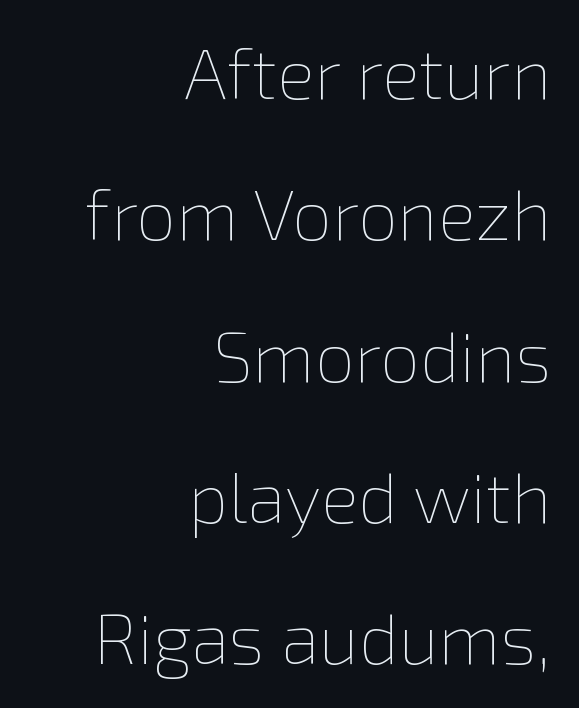
The image shows 71 px thin type, upright; set right-aligned, loose line spacing (1.99x), normal letter spacing, not underlined; a medium x-height.
